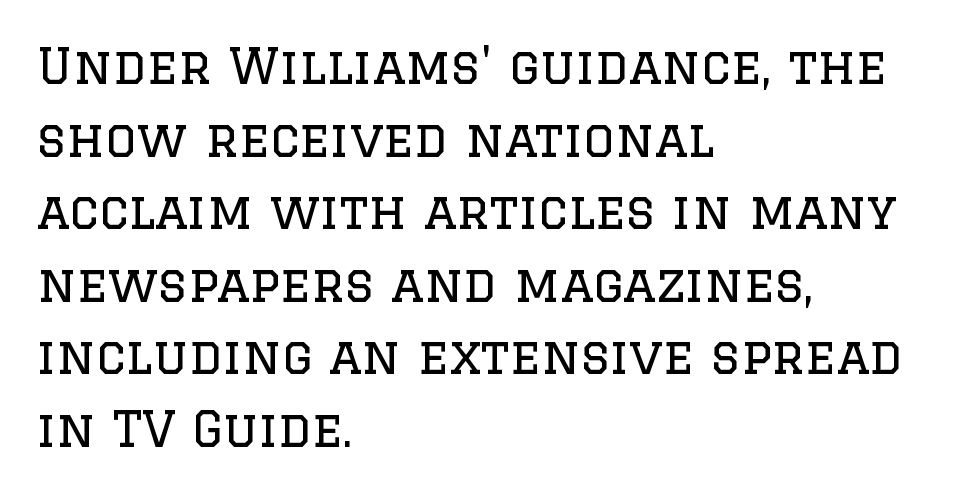
The image shows 49 px regular-weight serif type, upright; set left-aligned, normal line spacing (1.48x), normal letter spacing, not underlined; low stroke contrast and a large x-height.
